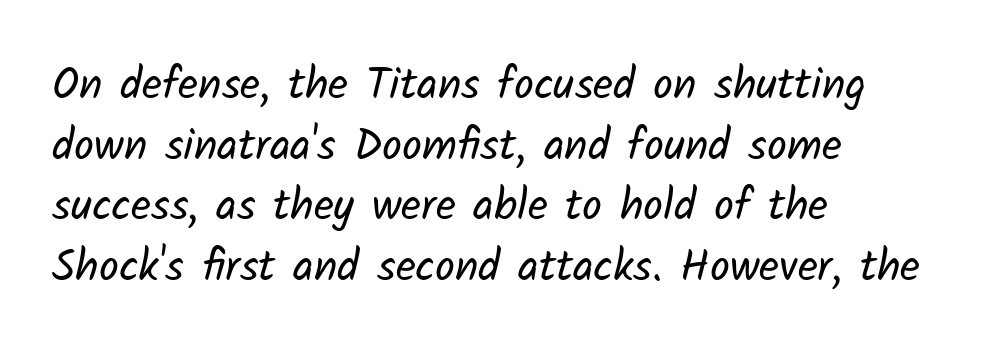
The space between consecutive lines is moderate. The face used here is proportionally spaced, like ordinary book or web type. The setting favours the left margin, as ordinary paragraphs usually do. A clean baseline with only descenders dipping below it.
